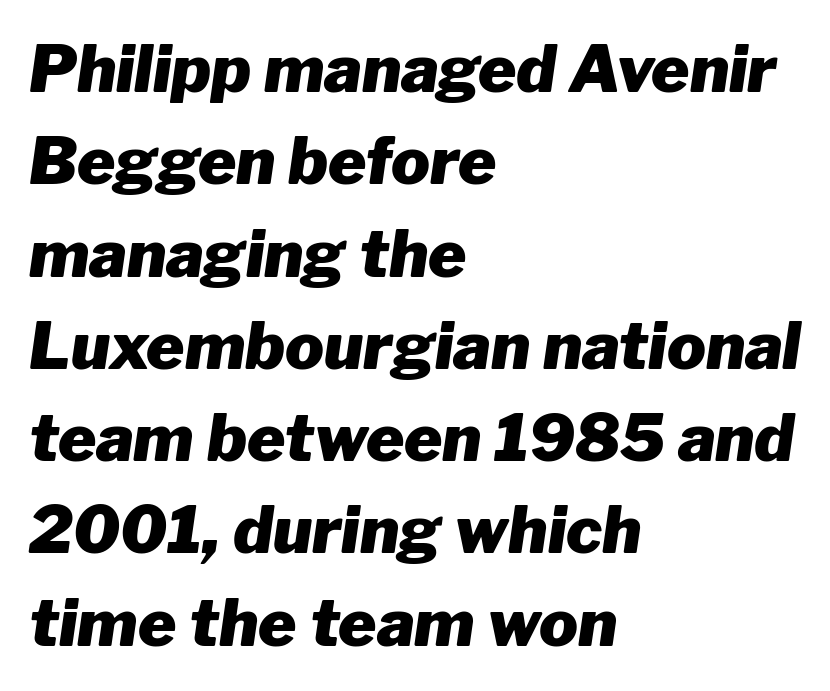
{"italic": "yes", "lean": "right", "slant_degrees": 8, "bold": "yes", "weight": "heavy", "width": "normal", "stroke_contrast": "low", "x_height": "medium", "monospaced": "no", "underline": "no", "align": "left", "line_spacing": "normal", "line_spacing_ratio": 1.42, "letter_spacing": "normal", "letter_spacing_em": 0.0, "glyph_px": 65}
